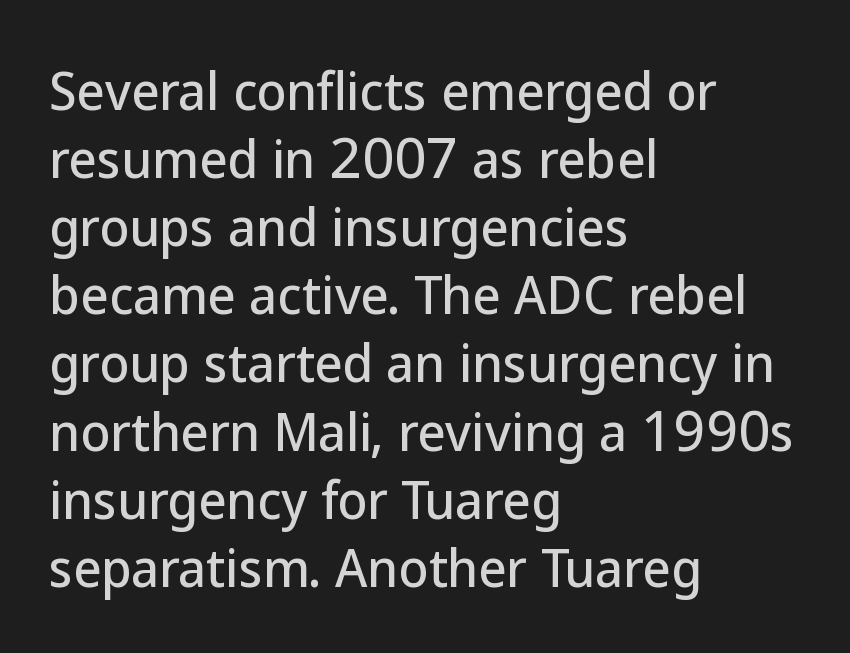
Q: Is the text italic (slanted)? A: No, it is upright.
Q: Is the typeface a serif or a sans-serif typeface? A: Sans-serif.
Q: Is the text underlined? A: No.
Q: How is the paragraph aligned? A: Left-aligned.
Q: Is the spacing between letters normal or unusually wide? A: Normal.
Q: Is the spacing between lines tight, normal or loose? A: Normal.
Q: Width (condensed, normal, or wide)? A: Normal.
Q: Stroke contrast? A: Low.
Q: x-height? A: Medium.
Q: Monospaced? A: No.
